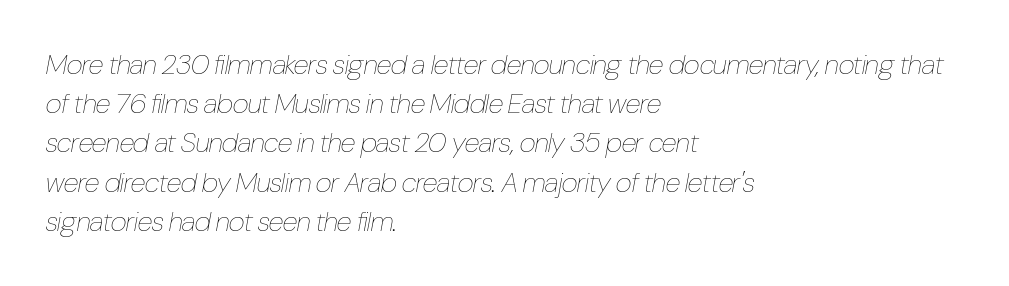
Q: Is the text bold? A: No.
Q: Is the text italic (slanted)? A: Yes, it leans right by about 10 degrees.
Q: Is the text underlined? A: No.
Q: How is the paragraph aligned? A: Left-aligned.
Q: Is the spacing between letters normal or unusually wide? A: Normal.
Q: Is the spacing between lines tight, normal or loose? A: Normal.
Q: Width (condensed, normal, or wide)? A: Condensed.
Q: Stroke contrast? A: Low.
Q: x-height? A: Medium.
Q: Monospaced? A: No.
